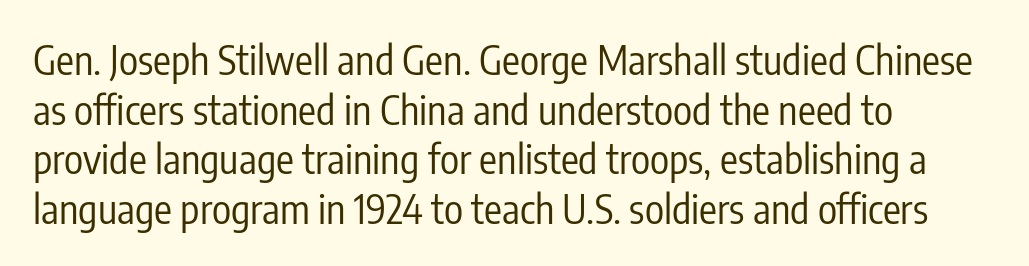
Q: Is the text bold? A: No.
Q: Is the text italic (slanted)? A: No, it is upright.
Q: Is the typeface a serif or a sans-serif typeface? A: Sans-serif.
Q: Is the text underlined? A: No.
Q: How is the paragraph aligned? A: Left-aligned.
Q: Is the spacing between letters normal or unusually wide? A: Normal.
Q: Width (condensed, normal, or wide)? A: Condensed.
Q: Stroke contrast? A: Low.
Q: x-height? A: Medium.
Q: Monospaced? A: No.
